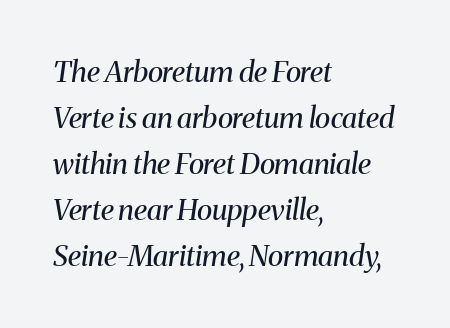
Q: Is the text bold? A: No.
Q: Is the text italic (slanted)? A: Yes, it leans right by about 8 degrees.
Q: Is the typeface a serif or a sans-serif typeface? A: Serif.
Q: Is the text underlined? A: No.
Q: How is the paragraph aligned? A: Left-aligned.
Q: Is the spacing between letters normal or unusually wide? A: Normal.
Q: Is the spacing between lines tight, normal or loose? A: Normal.
Q: Width (condensed, normal, or wide)? A: Normal.
Q: Stroke contrast? A: Medium.
Q: x-height? A: Medium.
Q: Monospaced? A: No.
